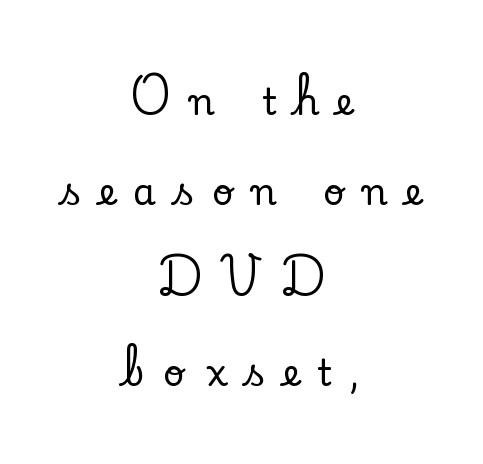
The image shows 37 px serif type, upright; set centered, loose line spacing (2.44x), unusually wide letter spacing (+0.48 em), not underlined; low stroke contrast and a small x-height.
